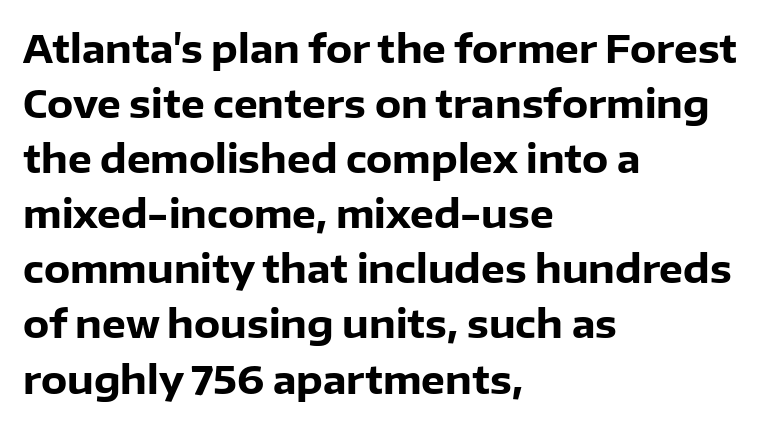
Q: Is the text bold? A: Yes.
Q: Is the text italic (slanted)? A: No, it is upright.
Q: Is the typeface a serif or a sans-serif typeface? A: Sans-serif.
Q: Is the text underlined? A: No.
Q: How is the paragraph aligned? A: Left-aligned.
Q: Is the spacing between letters normal or unusually wide? A: Normal.
Q: Is the spacing between lines tight, normal or loose? A: Normal.
Q: Width (condensed, normal, or wide)? A: Normal.
Q: Stroke contrast? A: Low.
Q: x-height? A: Medium.
Q: Monospaced? A: No.
